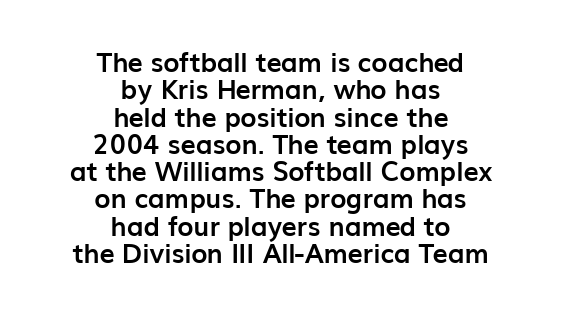
{"italic": "no", "bold": "yes", "underline": "no", "align": "center", "line_spacing": "tight", "line_spacing_ratio": 1.01, "letter_spacing": "normal", "letter_spacing_em": 0.0, "glyph_px": 27}
